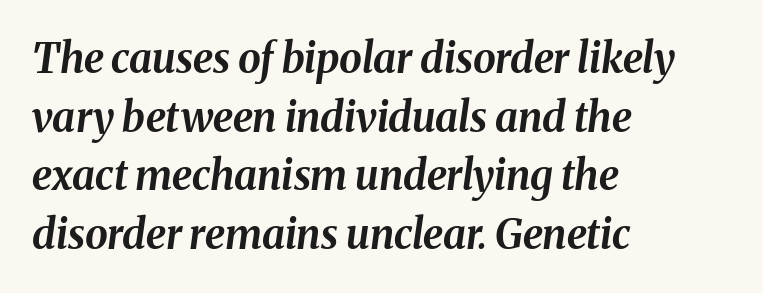
{"italic": "yes", "lean": "right", "slant_degrees": 8, "bold": "yes", "weight": "bold", "width": "normal", "stroke_contrast": "medium", "x_height": "medium", "monospaced": "no", "underline": "no", "align": "left", "line_spacing": "normal", "line_spacing_ratio": 1.43, "letter_spacing": "normal", "letter_spacing_em": 0.0, "glyph_px": 41}
